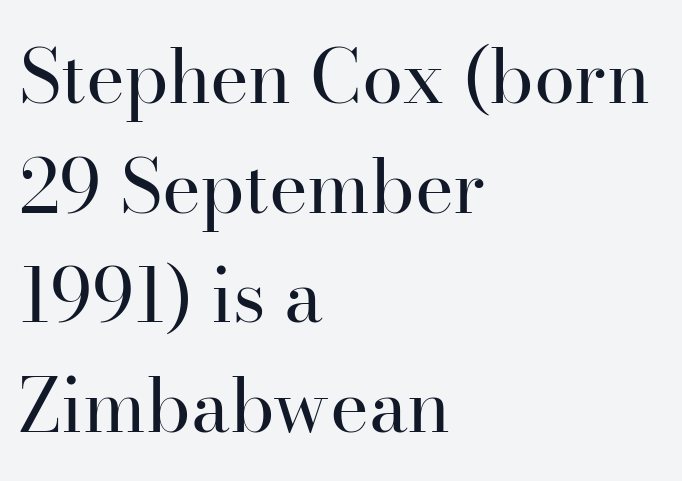
Q: Is the text bold? A: No.
Q: Is the text italic (slanted)? A: No, it is upright.
Q: Is the typeface a serif or a sans-serif typeface? A: Serif.
Q: Is the text underlined? A: No.
Q: How is the paragraph aligned? A: Left-aligned.
Q: Is the spacing between letters normal or unusually wide? A: Normal.
Q: Is the spacing between lines tight, normal or loose? A: Normal.
Q: Width (condensed, normal, or wide)? A: Normal.
Q: Stroke contrast? A: High.
Q: x-height? A: Small.
Q: Monospaced? A: No.
